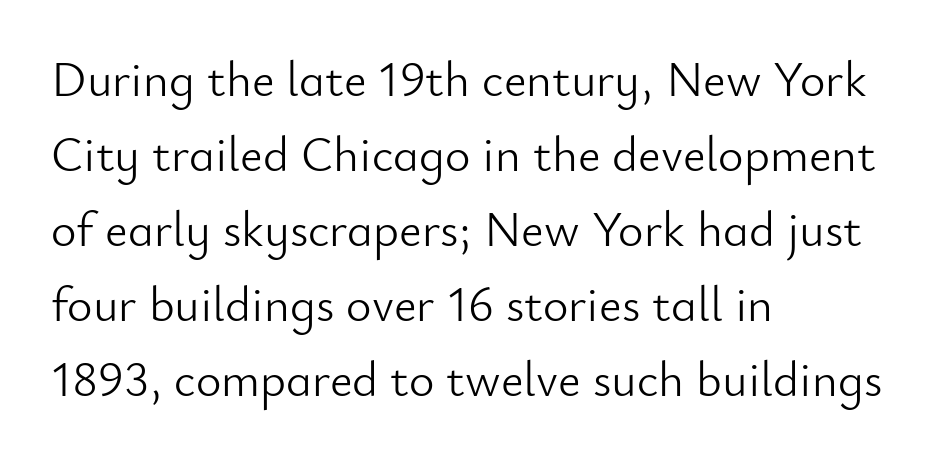
Every stem runs plumb, perpendicular to the baseline. Rows of type keep a routine distance in the vertical direction. Default kerning and tracking; the words read as compact shapes. This is not heavy type; no bold has been used. Does the type have serifs? No, each stem ends abruptly. The setting favours the left margin, as ordinary paragraphs usually do.
